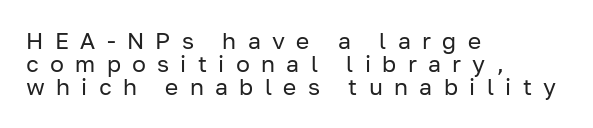
No letter is thick-stroked: the sample isn't bold. The foot of each line stays bare and open. Vertical strokes here are truly vertical. This sample trades vertical openness for compactness between lines.
